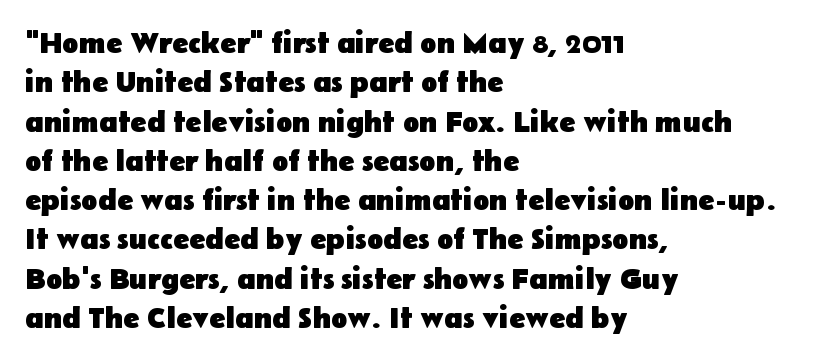
The image shows 30 px heavy sans-serif type, upright; set left-aligned, normal line spacing (1.31x), normal letter spacing, not underlined; low stroke contrast and a medium x-height.
